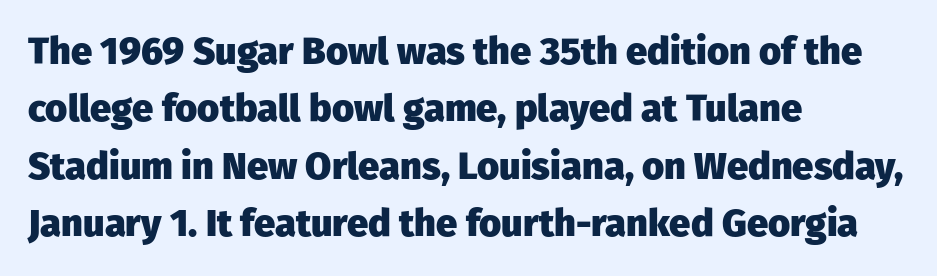
The image shows 38 px heavy sans-serif type, upright; set left-aligned, normal line spacing (1.51x), normal letter spacing, not underlined; low stroke contrast and a medium x-height.
